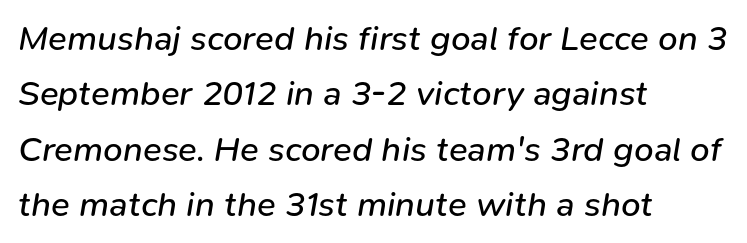
The image shows 35 px regular-weight type, italic (leaning right); set left-aligned, normal line spacing (1.58x), normal letter spacing, not underlined; low stroke contrast and a medium x-height.
